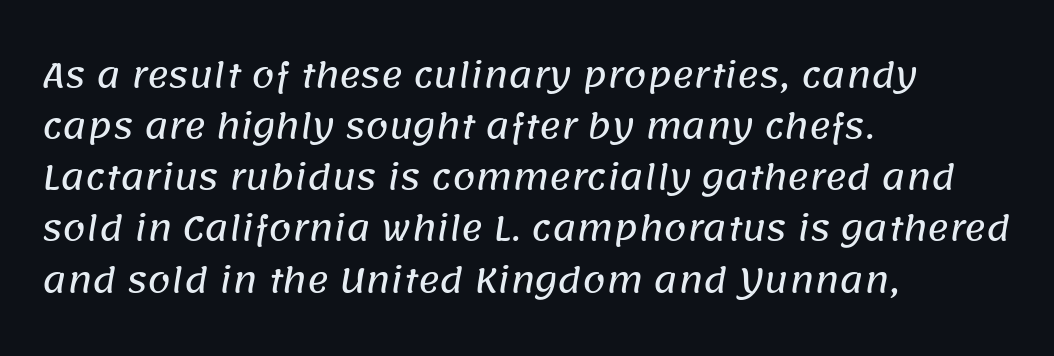
{"serif": "no", "width": "normal", "stroke_contrast": "low", "x_height": "large", "monospaced": "no", "underline": "no", "align": "left", "line_spacing": "normal", "line_spacing_ratio": 1.55, "letter_spacing": "normal", "letter_spacing_em": 0.0, "glyph_px": 33}
